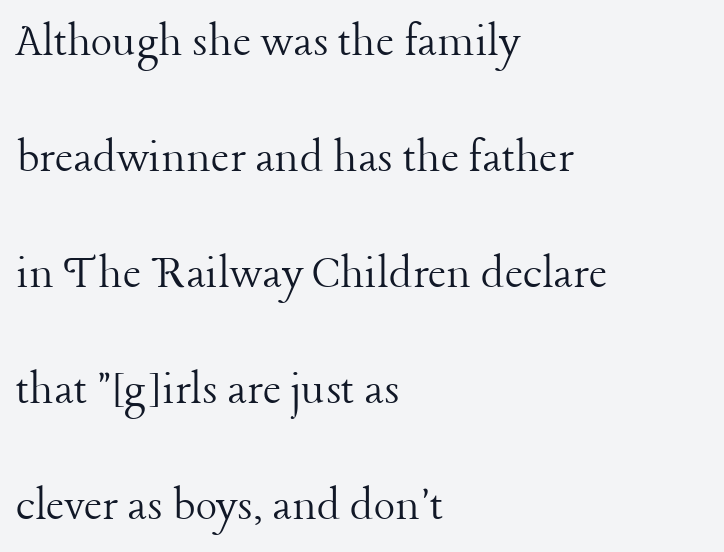
Q: Is the text bold? A: No.
Q: Is the text italic (slanted)? A: No, it is upright.
Q: Is the typeface a serif or a sans-serif typeface? A: Serif.
Q: Is the text underlined? A: No.
Q: How is the paragraph aligned? A: Left-aligned.
Q: Is the spacing between letters normal or unusually wide? A: Normal.
Q: Is the spacing between lines tight, normal or loose? A: Loose.
Q: Width (condensed, normal, or wide)? A: Normal.
Q: Stroke contrast? A: Low.
Q: x-height? A: Medium.
Q: Monospaced? A: No.
